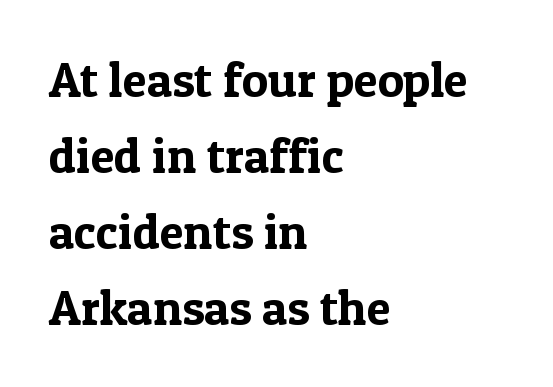
The image shows 49 px serif type, upright; set left-aligned, normal line spacing (1.55x), normal letter spacing, not underlined; a medium x-height.
